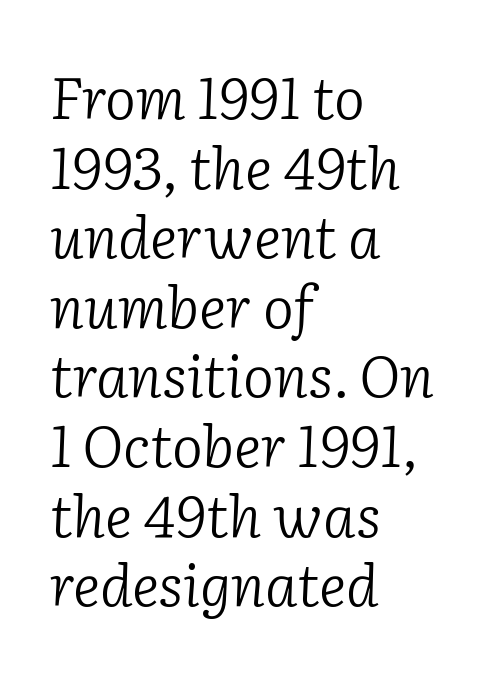
{"serif": "yes", "italic": "yes", "lean": "right", "slant_degrees": 2, "bold": "no", "weight": "light", "width": "normal", "stroke_contrast": "low", "x_height": "medium", "monospaced": "no", "underline": "no", "align": "left", "line_spacing_ratio": 1.2, "letter_spacing": "normal", "letter_spacing_em": 0.0, "glyph_px": 58}
